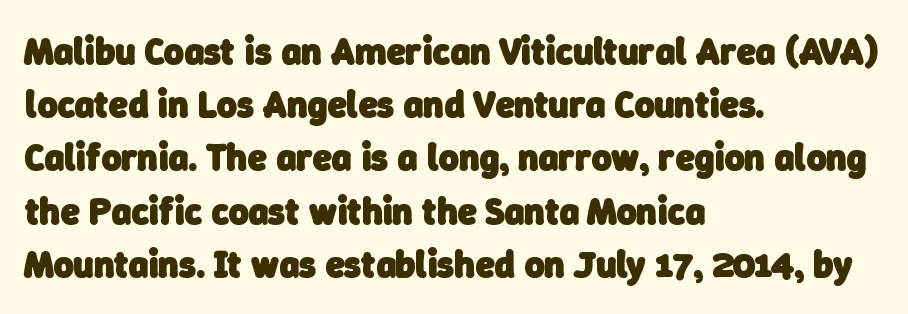
The rendering shows plain stroke endings on the letterforms — a sans-serif design. Do the characters align in a grid? No, the font is proportional. The space directly below the letters is spotless. The type is set solid horizontally, with unmodified tracking. The designer left line spacing at the default.
